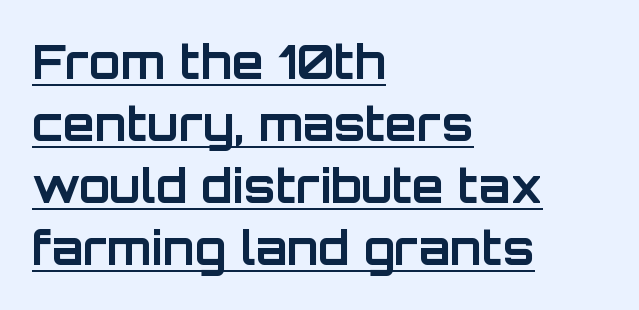
The font's upright variant was chosen for this text. The rendering uses natural spacing where letterforms have individual widths. Layout note: lines flush left. The strokes are fattened all the way to bold. The designer left line spacing at the default. What stands out about the letter spacing? Nothing — it is the standard amount.
